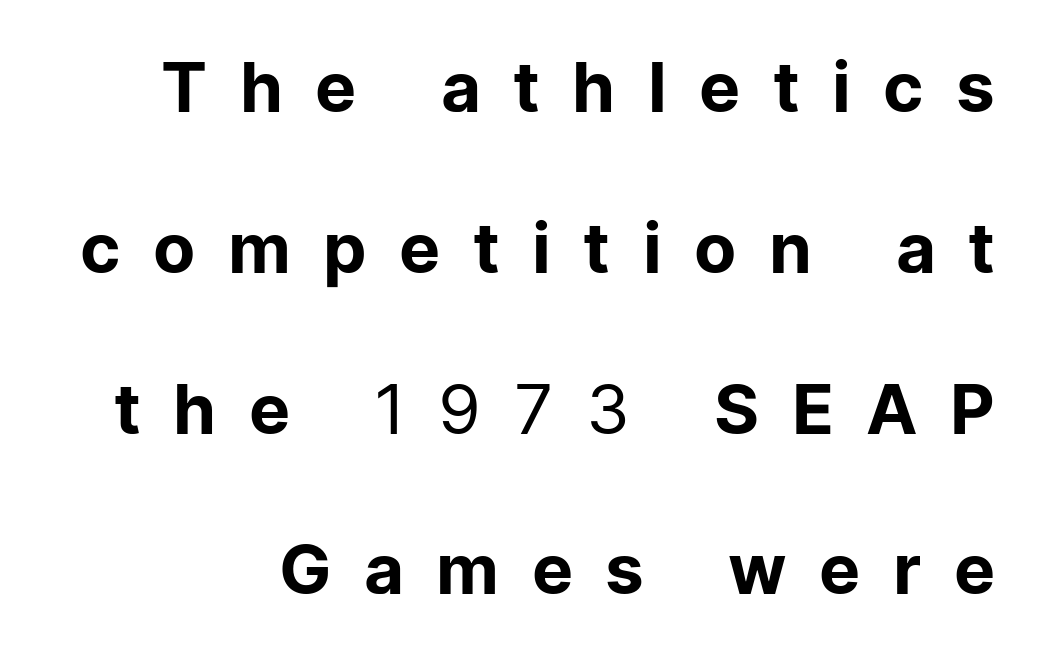
The image shows 69 px regular-weight sans-serif type, upright; set loose line spacing (2.33x), unusually wide letter spacing (+0.47 em), not underlined; low stroke contrast and a medium x-height.
